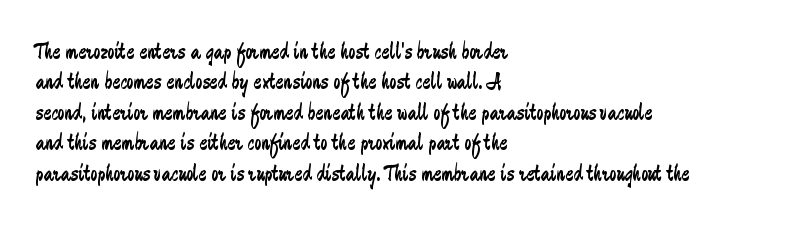
{"bold": "no", "underline": "no", "align": "left", "line_spacing": "normal", "line_spacing_ratio": 1.27, "letter_spacing": "normal", "letter_spacing_em": 0.0, "glyph_px": 24}
